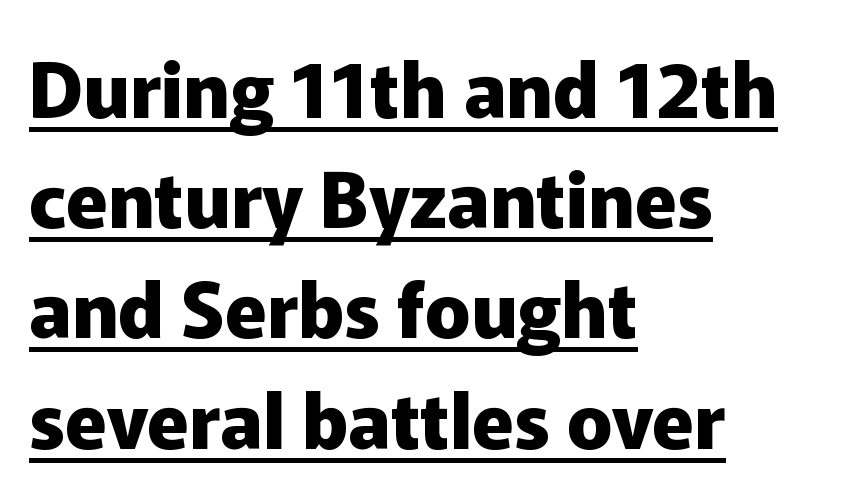
Thick stems and heavy bowls — unmistakably bold. Looks like someone drew a line under every word here. You could not count columns in this text — the font is proportionally spaced. No extra tracking has been applied to these lines. Italic: no, the glyphs are upright roman. Students, observe: this is what conventionally led text looks like.
